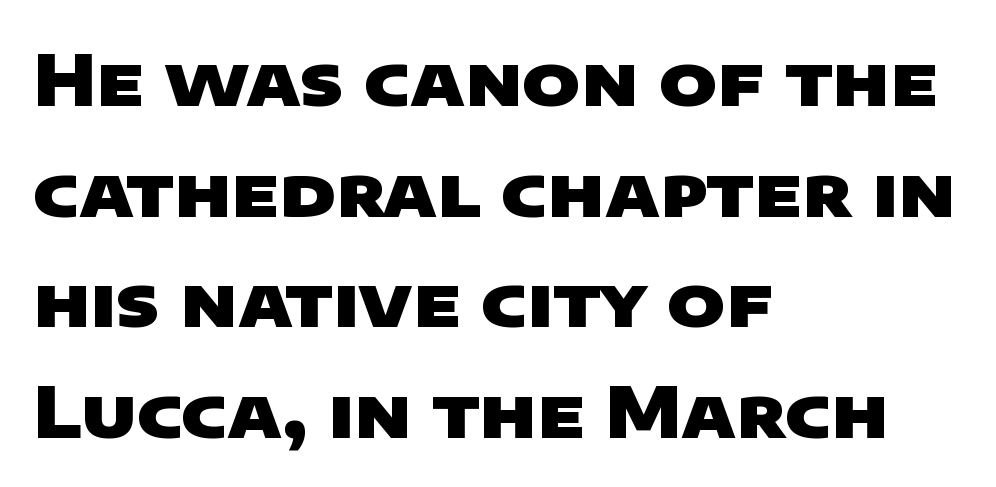
There is no visible air inserted between adjacent glyphs. Regarding serifs, this sample does without them. These lines are rendered in a variable-pitch font. The font is running at its bold setting.
